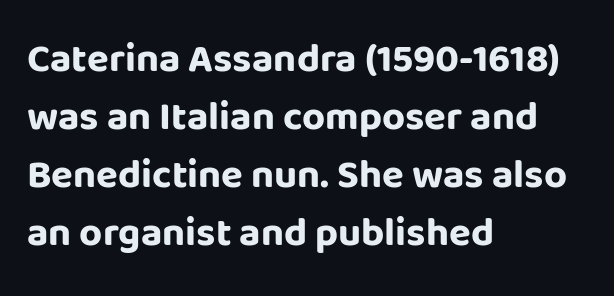
The image shows 40 px bold sans-serif type, upright; set left-aligned, normal line spacing (1.45x), normal letter spacing, not underlined; low stroke contrast and a large x-height.
